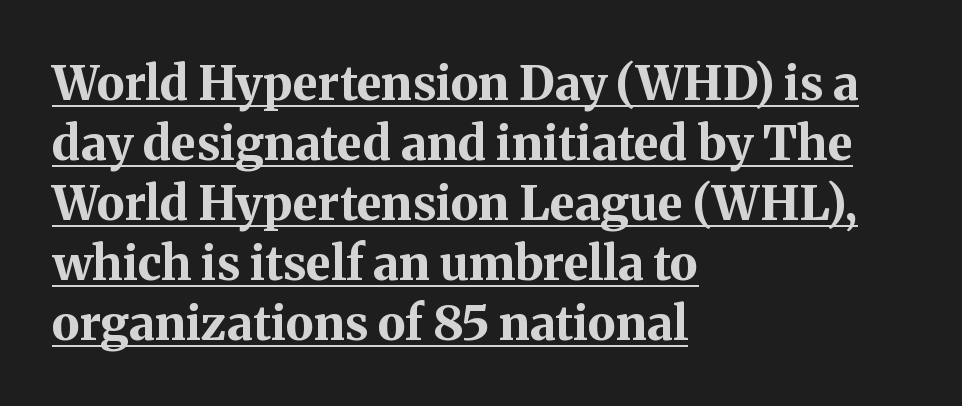
{"serif": "yes", "italic": "no", "bold": "yes", "weight": "bold", "width": "normal", "stroke_contrast": "medium", "x_height": "medium", "monospaced": "no", "underline": "yes", "align": "left", "line_spacing": "normal", "line_spacing_ratio": 1.25, "letter_spacing": "normal", "letter_spacing_em": 0.0, "glyph_px": 48}
